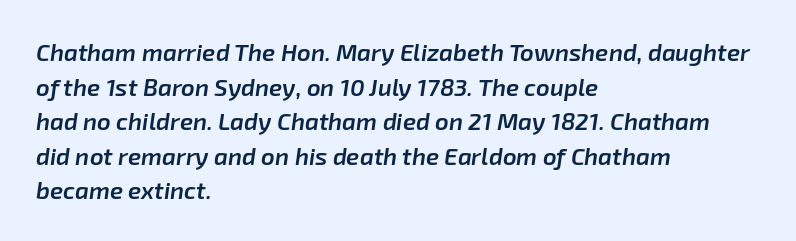
{"italic": "yes", "lean": "right", "slant_degrees": 8, "bold": "semi", "underline": "no", "align": "left", "line_spacing": "normal", "line_spacing_ratio": 1.44, "letter_spacing": "normal", "letter_spacing_em": 0.0, "glyph_px": 24}
